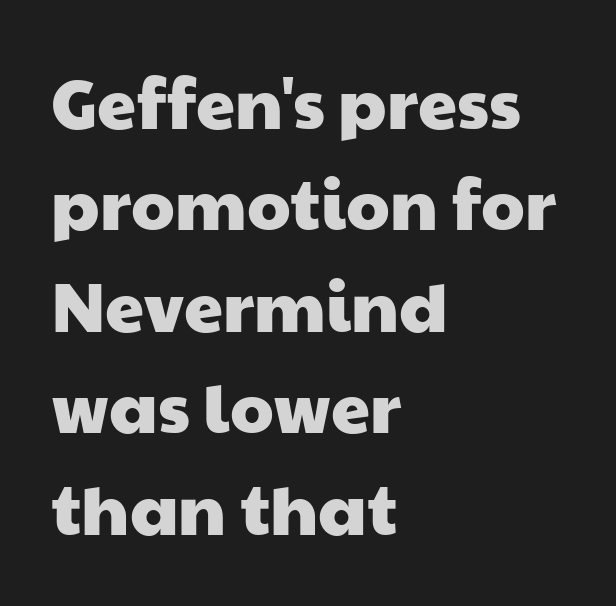
Font category for this specimen: sans-serif. The letters advance in unequal steps, a hallmark of proportional type. You could call the tracking neutral — neither tight nor loose. Each new line begins a customary step beneath the previous one. The foot of each line stays bare and open. The setting favours the left margin, as ordinary paragraphs usually do.
